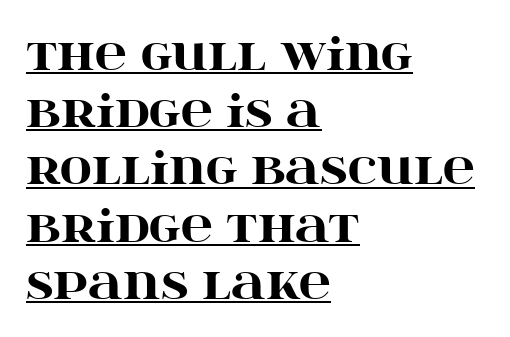
Words appear dense and cohesive because spacing is normal. Caption: bold face, heavy strokes. Compared with typical paragraphs, the rows here are spaced about the same. The passage shown is typed in a proportional face where columns would drift. The rendering uses the underline text-decoration.
